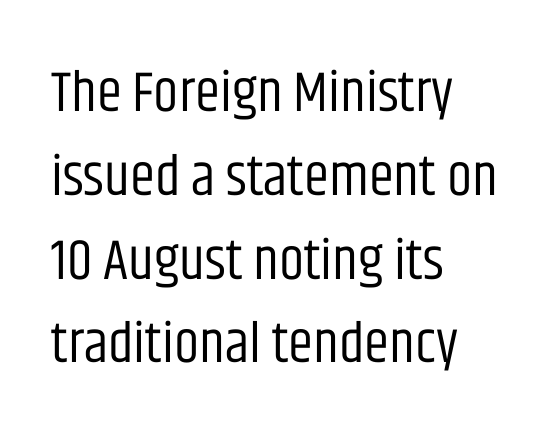
Q: Is the text bold? A: No.
Q: Is the text italic (slanted)? A: No, it is upright.
Q: Is the typeface a serif or a sans-serif typeface? A: Sans-serif.
Q: Is the text underlined? A: No.
Q: How is the paragraph aligned? A: Left-aligned.
Q: Is the spacing between letters normal or unusually wide? A: Normal.
Q: Is the spacing between lines tight, normal or loose? A: Normal.
Q: Width (condensed, normal, or wide)? A: Condensed.
Q: Stroke contrast? A: Low.
Q: x-height? A: Large.
Q: Monospaced? A: No.
